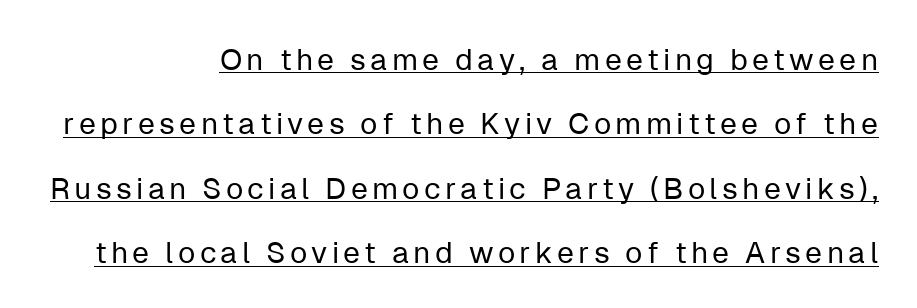
The image shows 30 px regular-weight sans-serif type, upright; set right-aligned, loose line spacing (2.15x), underlined; low stroke contrast and a medium x-height.
